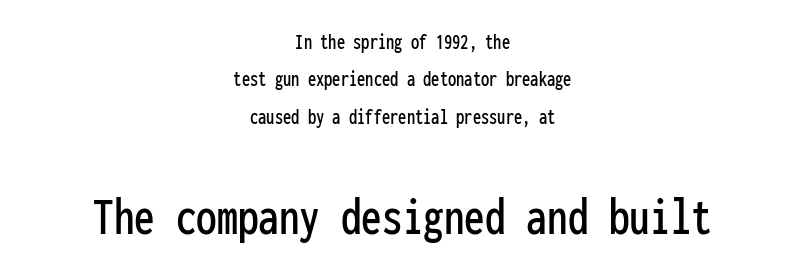
Every character here occupies the same horizontal width, giving the sample a typewriter-like rhythm. If you drew a line through each stem, it would be perfectly vertical. The letters carry no serifs — their stems end cleanly without finishing strokes. Neither beginnings nor endings align; midpoints do. Tracking value appears to be zero — textbook default spacing. Line spacing here is normal.
